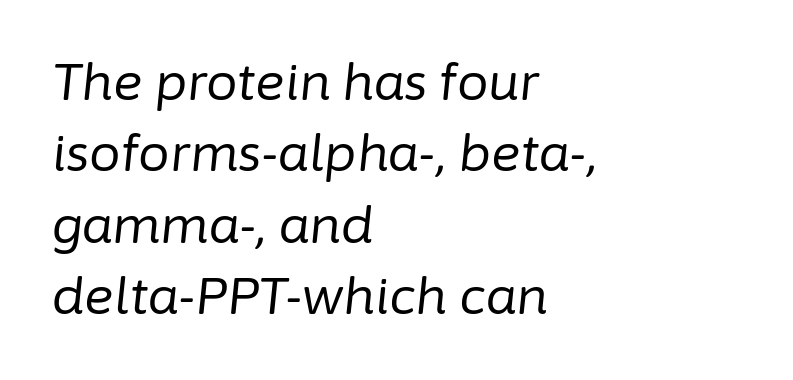
Q: Is the text bold? A: No.
Q: Is the text italic (slanted)? A: Yes, it leans right by about 6 degrees.
Q: Is the text underlined? A: No.
Q: How is the paragraph aligned? A: Left-aligned.
Q: Is the spacing between letters normal or unusually wide? A: Normal.
Q: Is the spacing between lines tight, normal or loose? A: Normal.
Q: Width (condensed, normal, or wide)? A: Normal.
Q: Stroke contrast? A: Low.
Q: x-height? A: Medium.
Q: Monospaced? A: No.
